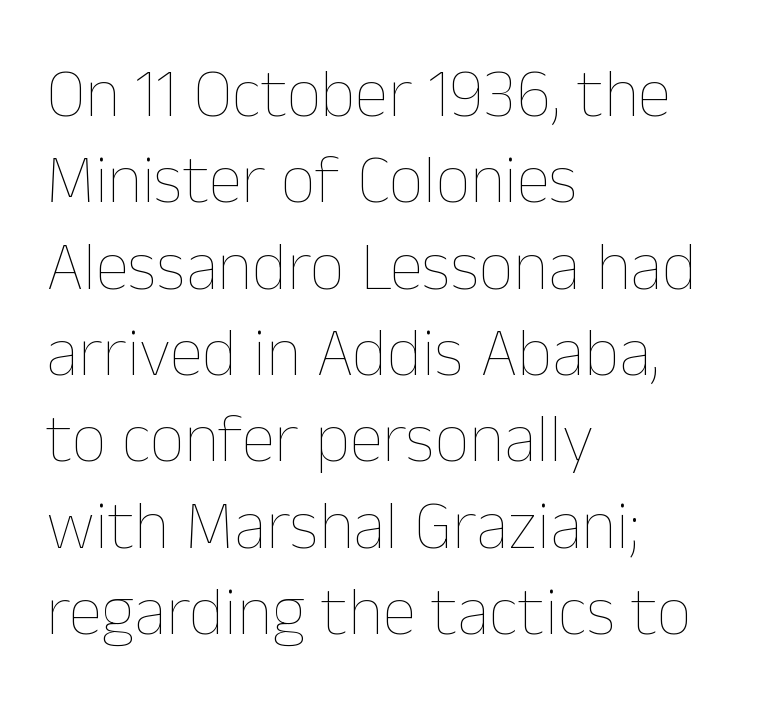
The image shows 68 px thin type, upright; set left-aligned, normal line spacing (1.27x), normal letter spacing, not underlined; low stroke contrast and a medium x-height.
